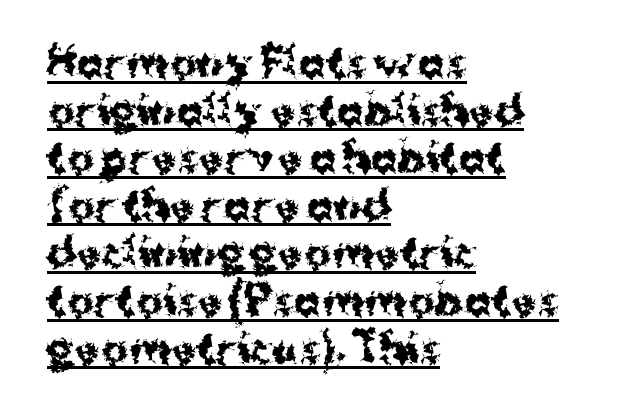
The image shows 40 px bold sans-serif type, upright; set left-aligned, line spacing 1.19x, normal letter spacing, underlined; medium stroke contrast and a medium x-height.
